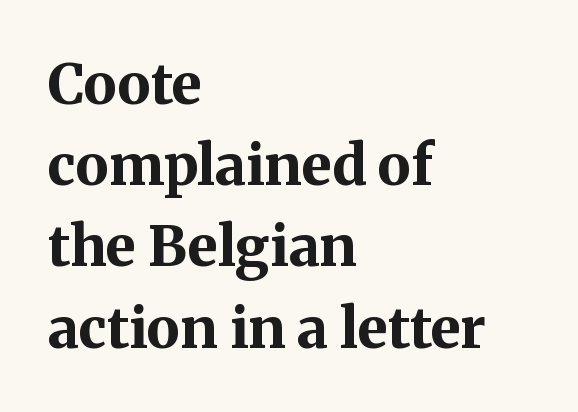
Q: Is the text bold? A: Yes.
Q: Is the text italic (slanted)? A: No, it is upright.
Q: Is the typeface a serif or a sans-serif typeface? A: Serif.
Q: Is the text underlined? A: No.
Q: How is the paragraph aligned? A: Left-aligned.
Q: Is the spacing between letters normal or unusually wide? A: Normal.
Q: Is the spacing between lines tight, normal or loose? A: Normal.
Q: Width (condensed, normal, or wide)? A: Normal.
Q: Stroke contrast? A: Medium.
Q: x-height? A: Medium.
Q: Monospaced? A: No.
